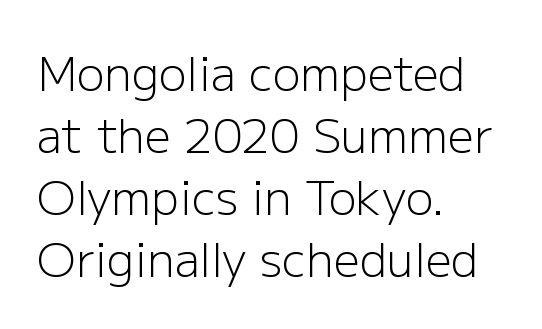
Vertically, the passage feels balanced, rows spaced as you'd expect. Each word holds together tightly as a unit, with standard inter-letter gaps. The letters carry no serifs — their stems end cleanly without finishing strokes. When letters stand straight like this, we call the style roman or upright.
